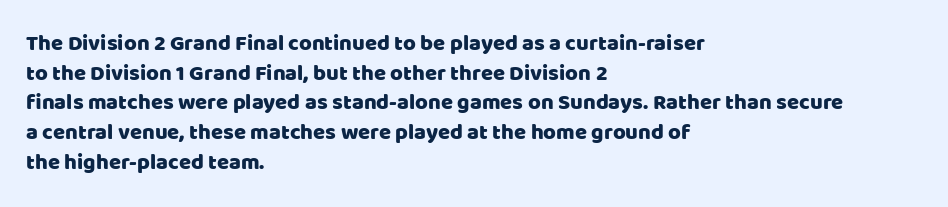
Q: Is the text italic (slanted)? A: No, it is upright.
Q: Is the text underlined? A: No.
Q: How is the paragraph aligned? A: Left-aligned.
Q: Is the spacing between letters normal or unusually wide? A: Normal.
Q: Is the spacing between lines tight, normal or loose? A: Normal.
